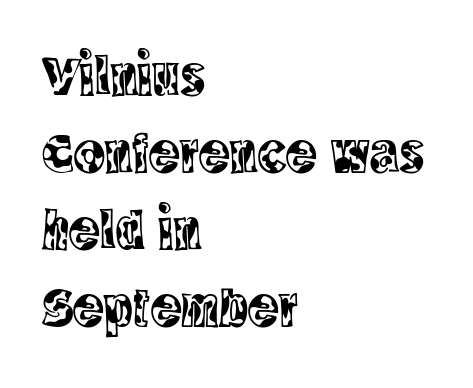
Q: Is the text italic (slanted)? A: No, it is upright.
Q: Is the typeface a serif or a sans-serif typeface? A: Serif.
Q: Is the text underlined? A: No.
Q: How is the paragraph aligned? A: Left-aligned.
Q: Is the spacing between letters normal or unusually wide? A: Normal.
Q: Is the spacing between lines tight, normal or loose? A: Normal.
Q: Width (condensed, normal, or wide)? A: Condensed.
Q: x-height? A: Large.
Q: Monospaced? A: No.
